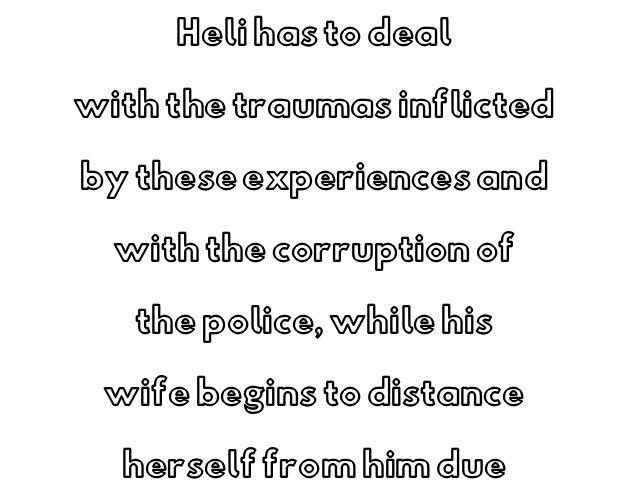
Ascenders rise straight up at ninety degrees. A great deal of white space separates one row of letters from the next. Here the designer chose a conventional face with non-uniform glyph widths. Inter-character spacing is left at the font's built-in metrics. Underlining? Definitely not there.
